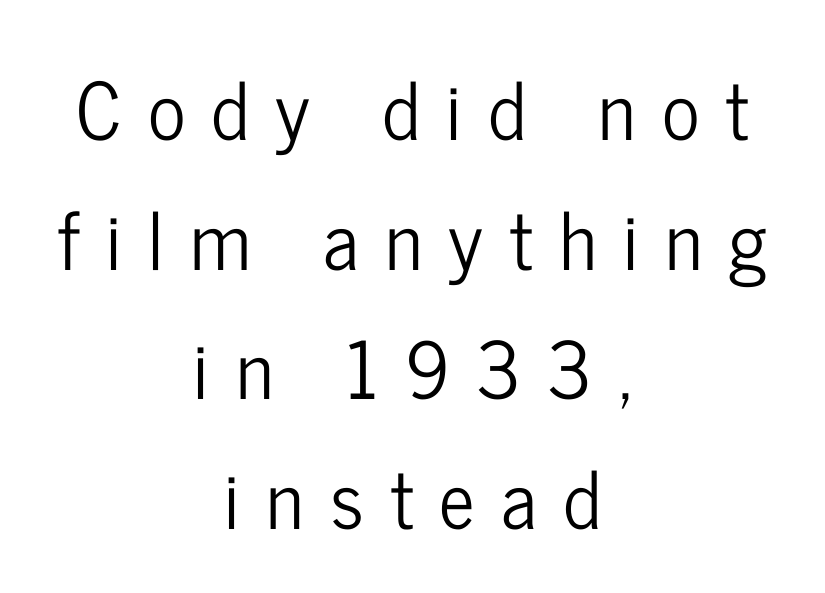
Decoration check: the copy has no underline. A student would call this center alignment; a typographer would say set centered. Each new line begins a customary step beneath the previous one. You could only call the tracking loose — the letters float apart.
